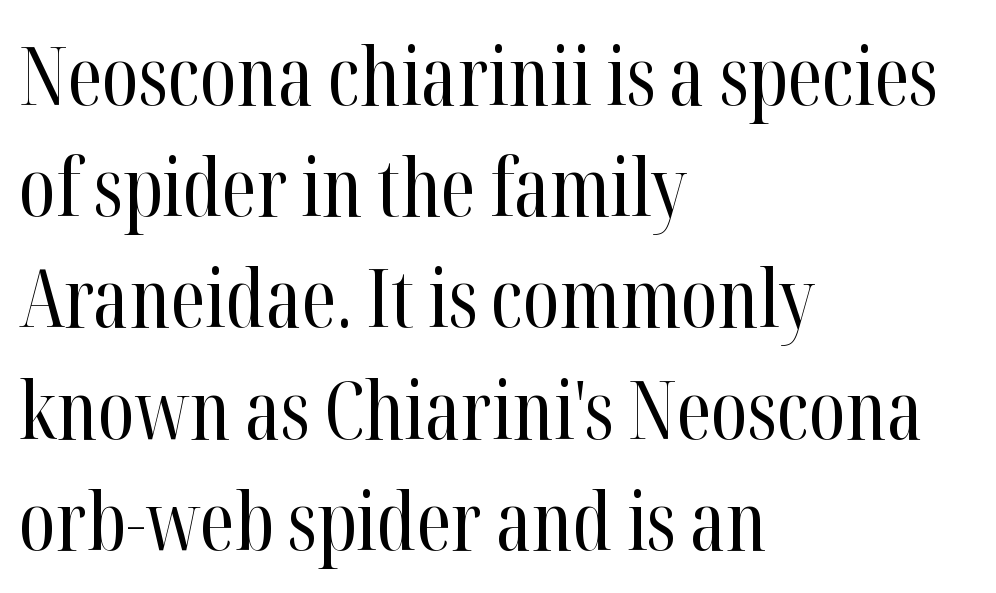
{"serif": "yes", "italic": "no", "bold": "no", "weight": "regular", "width": "condensed", "stroke_contrast": "high", "x_height": "medium", "monospaced": "no", "underline": "no", "align": "left", "line_spacing": "normal", "line_spacing_ratio": 1.39, "letter_spacing": "normal", "letter_spacing_em": 0.0, "glyph_px": 80}
